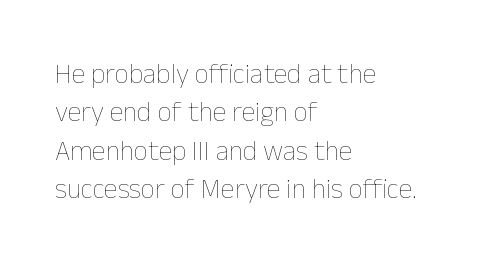
{"italic": "no", "bold": "no", "weight": "thin", "width": "normal", "stroke_contrast": "low", "x_height": "medium", "monospaced": "no", "underline": "no", "align": "left", "line_spacing": "normal", "line_spacing_ratio": 1.37, "letter_spacing": "normal", "letter_spacing_em": 0.0, "glyph_px": 28}
